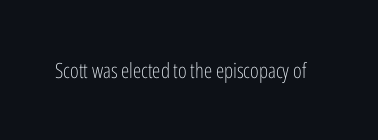
The image shows 21 px text type, upright; set normal letter spacing, not underlined.
